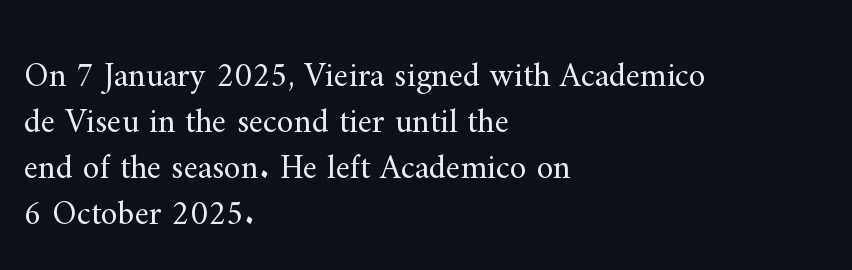
The image shows 34 px regular-weight serif type, upright; set left-aligned, normal line spacing (1.35x), normal letter spacing, not underlined; medium stroke contrast and a small x-height.
